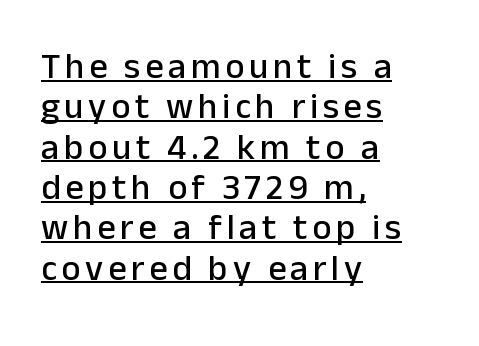
Note the varied advance widths — an 'i' is clearly narrower than an 'm'. Compared with typical paragraphs, the rows here are closer together. Students, observe the line beneath the letters — that is underlining. What kind of face is this? One without serifs — a sans. In CSS terms this would be text-align: left.
